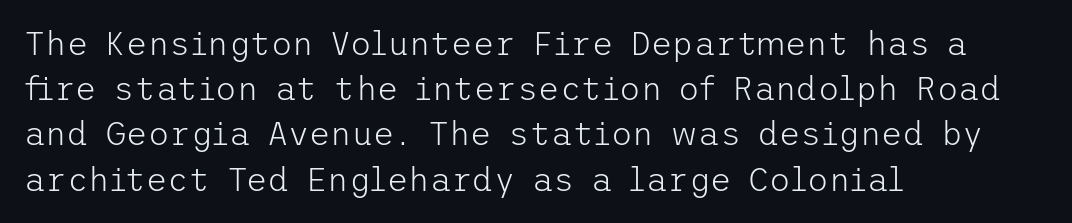
Are there feet on the stems? There aren't — it's a sans. These lines were composed using upright roman letters. Inter-character spacing is left at the font's built-in metrics. Horizontal alignment here is leftward, the default for most running prose. Anything drawn beneath the words? Only blank space. These glyphs show unthickened strokes, regular width or finer.
